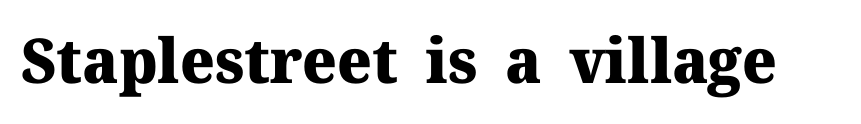
The image shows 62 px heavy serif type, upright; set normal letter spacing, not underlined; medium stroke contrast and a medium x-height.
